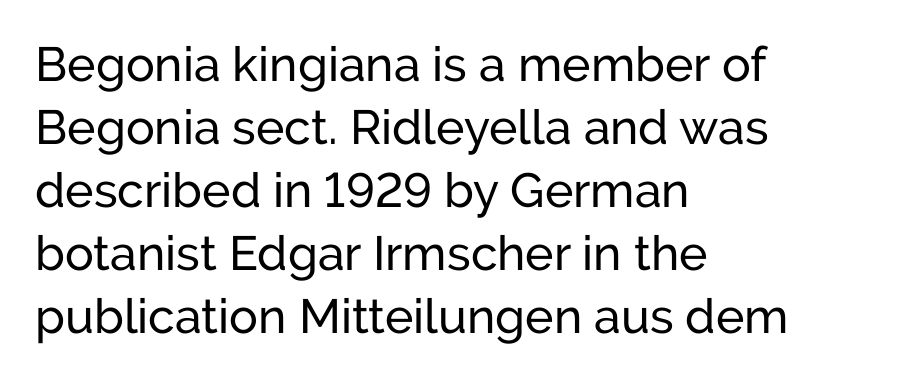
Q: Is the text bold? A: No.
Q: Is the text italic (slanted)? A: No, it is upright.
Q: Is the typeface a serif or a sans-serif typeface? A: Sans-serif.
Q: Is the text underlined? A: No.
Q: How is the paragraph aligned? A: Left-aligned.
Q: Is the spacing between letters normal or unusually wide? A: Normal.
Q: Is the spacing between lines tight, normal or loose? A: Normal.
Q: Width (condensed, normal, or wide)? A: Normal.
Q: Stroke contrast? A: Low.
Q: x-height? A: Medium.
Q: Monospaced? A: No.
